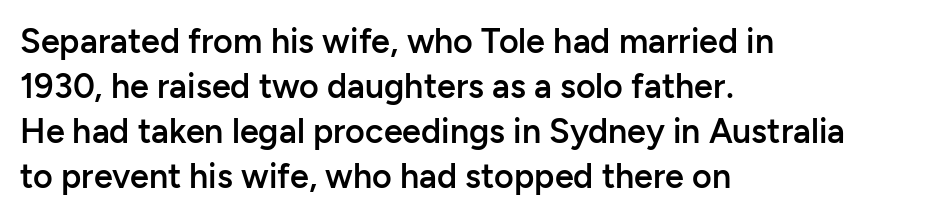
The image shows 34 px semibold sans-serif type, upright; set left-aligned, normal line spacing (1.32x), normal letter spacing, not underlined; low stroke contrast and a medium x-height.
